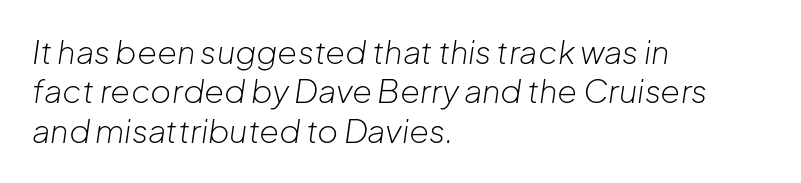
{"italic": "yes", "lean": "right", "slant_degrees": 8, "bold": "no", "weight": "light", "width": "normal", "stroke_contrast": "low", "x_height": "medium", "monospaced": "no", "underline": "no", "align": "left", "line_spacing_ratio": 1.23, "letter_spacing": "normal", "letter_spacing_em": 0.0, "glyph_px": 32}
